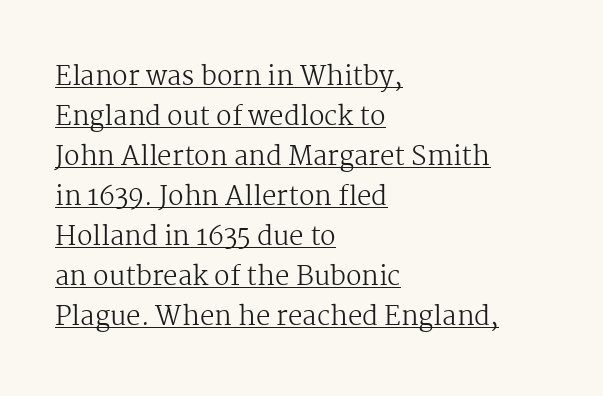
Left-aligned paragraph, ragged on the right. Beneath each row of characters lies a ruled line. In terms of letterspacing, this is plain default setting. Quick note: not italic, upright. Bold? No — there's no thickening of the strokes.
